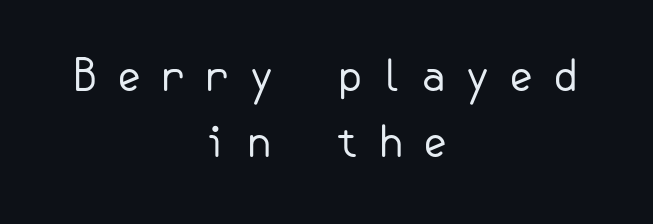
The image shows 43 px regular-weight sans-serif type, upright; set centered, normal line spacing (1.54x), unusually wide letter spacing (+0.4 em), not underlined; low stroke contrast and a small x-height.
